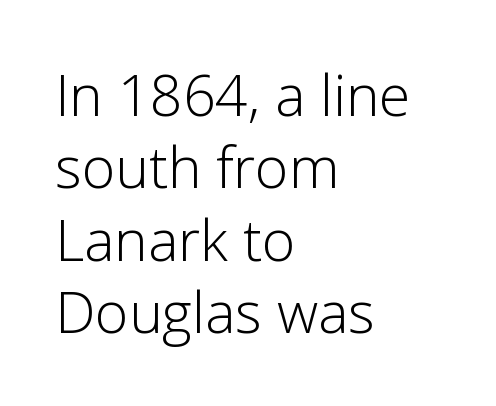
The image shows 57 px light sans-serif type, upright; set left-aligned, normal line spacing (1.27x), normal letter spacing, not underlined; low stroke contrast and a medium x-height.
